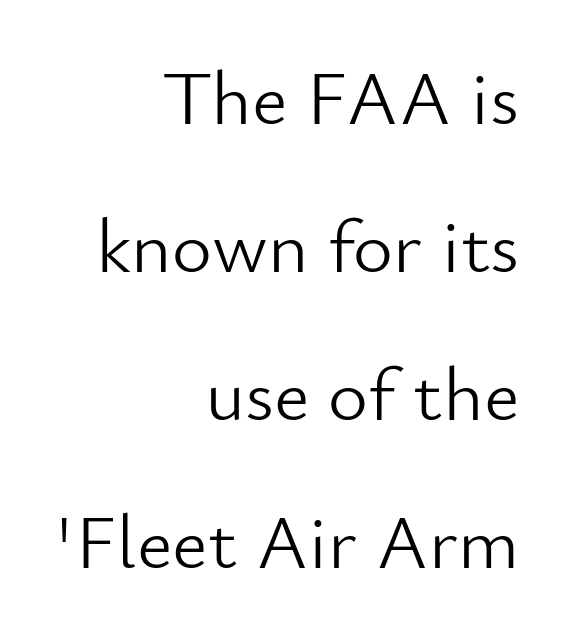
{"serif": "no", "italic": "no", "bold": "no", "weight": "light", "width": "normal", "stroke_contrast": "low", "x_height": "small", "monospaced": "no", "underline": "no", "align": "right", "line_spacing": "loose", "line_spacing_ratio": 1.92, "letter_spacing": "normal", "letter_spacing_em": 0.0, "glyph_px": 77}
